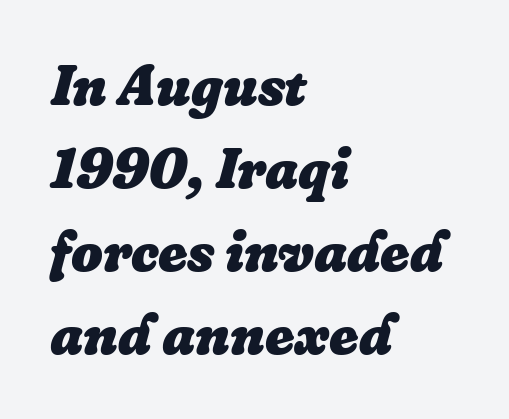
Q: Is the text bold? A: Yes.
Q: Is the text italic (slanted)? A: Yes, it leans right by about 16 degrees.
Q: Is the text underlined? A: No.
Q: How is the paragraph aligned? A: Left-aligned.
Q: Is the spacing between letters normal or unusually wide? A: Normal.
Q: Is the spacing between lines tight, normal or loose? A: Normal.
Q: Width (condensed, normal, or wide)? A: Normal.
Q: Stroke contrast? A: Low.
Q: x-height? A: Medium.
Q: Monospaced? A: No.
